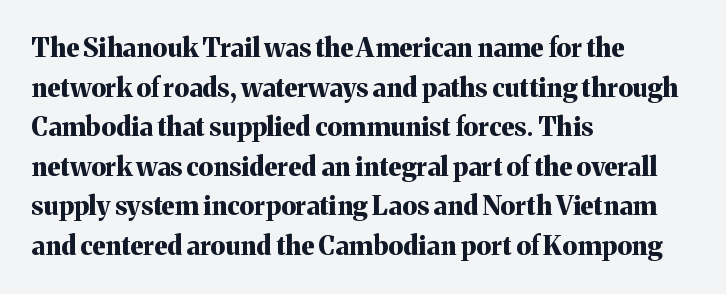
Q: Is the text bold? A: Yes.
Q: Is the text italic (slanted)? A: No, it is upright.
Q: Is the text underlined? A: No.
Q: How is the paragraph aligned? A: Left-aligned.
Q: Is the spacing between letters normal or unusually wide? A: Normal.
Q: Is the spacing between lines tight, normal or loose? A: Normal.
